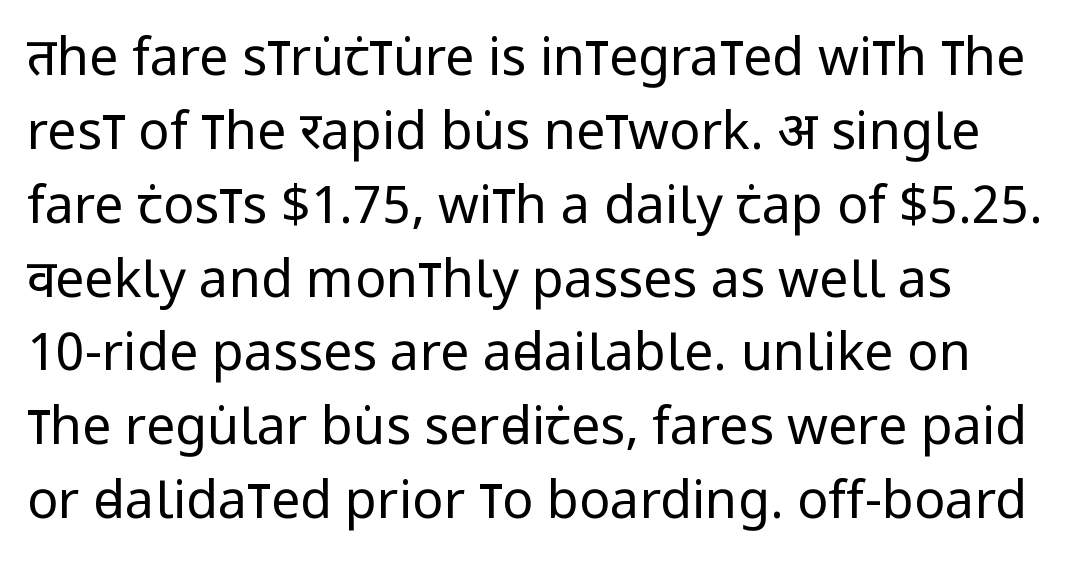
Q: Is the text bold? A: No.
Q: Is the text italic (slanted)? A: No, it is upright.
Q: Is the typeface a serif or a sans-serif typeface? A: Sans-serif.
Q: Is the text underlined? A: No.
Q: How is the paragraph aligned? A: Left-aligned.
Q: Is the spacing between letters normal or unusually wide? A: Normal.
Q: Is the spacing between lines tight, normal or loose? A: Normal.
Q: Width (condensed, normal, or wide)? A: Condensed.
Q: Stroke contrast? A: Low.
Q: x-height? A: Large.
Q: Monospaced? A: No.
